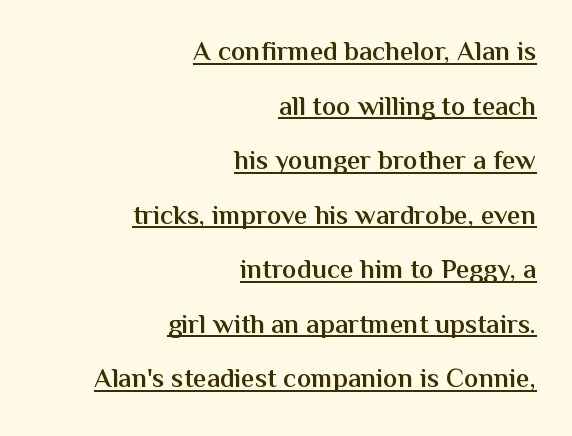
No italicization has been applied; the sample stays upright. A semibold gives these letters moderate extra thickness, short of bold. Underlining? Definitely there. Every row of glyphs terminates at an identical x-position on the right. Is there much room between lines? Yes — plenty of vertical air separates them. There is no visible air inserted between adjacent glyphs.
